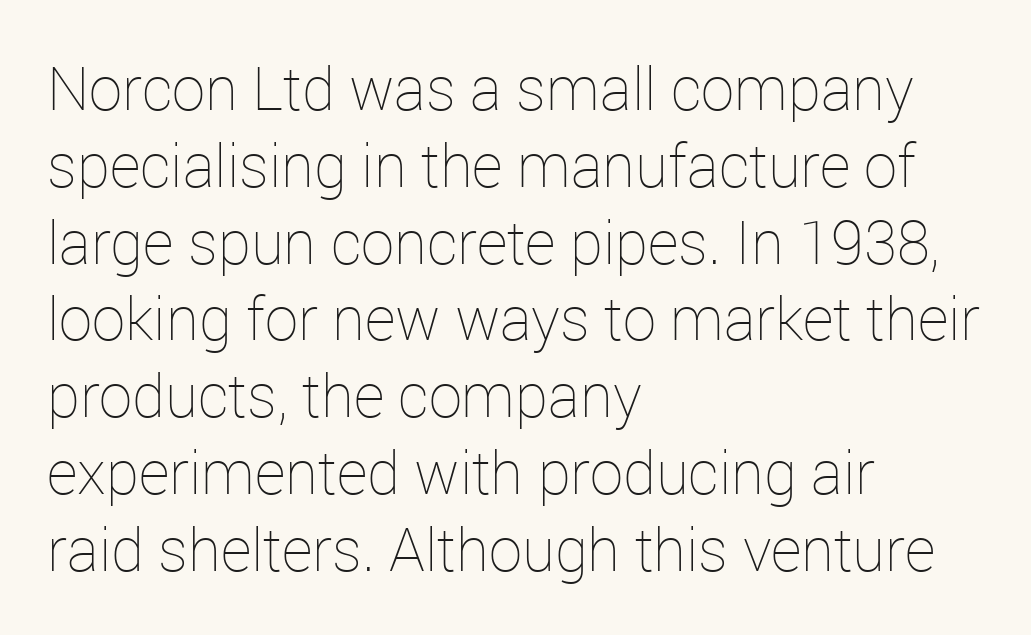
Q: Is the text bold? A: No.
Q: Is the text italic (slanted)? A: No, it is upright.
Q: Is the text underlined? A: No.
Q: How is the paragraph aligned? A: Left-aligned.
Q: Is the spacing between letters normal or unusually wide? A: Normal.
Q: Is the spacing between lines tight, normal or loose? A: Normal.
Q: Width (condensed, normal, or wide)? A: Normal.
Q: Stroke contrast? A: Low.
Q: x-height? A: Medium.
Q: Monospaced? A: No.
